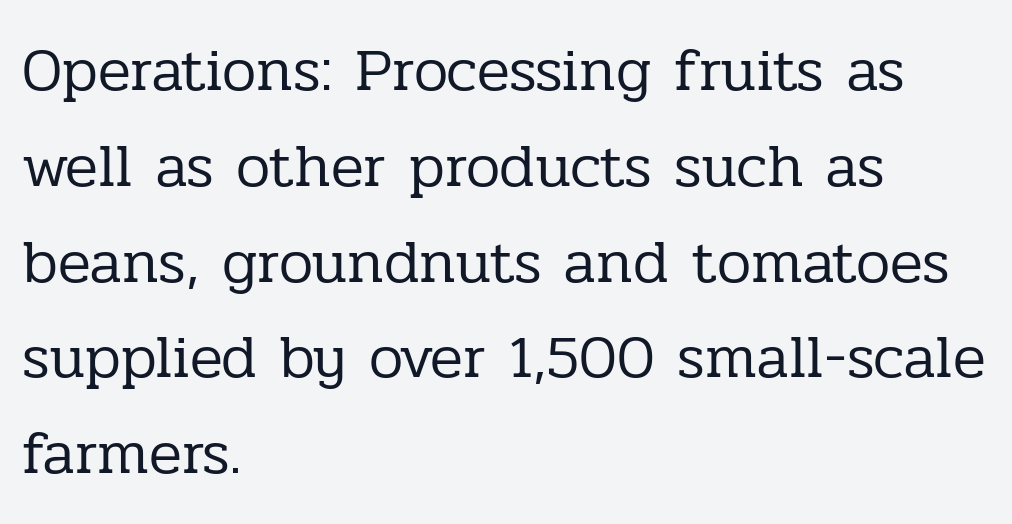
{"serif": "yes", "italic": "no", "bold": "no", "weight": "regular", "width": "normal", "stroke_contrast": "low", "x_height": "medium", "monospaced": "no", "underline": "no", "align": "left", "line_spacing": "normal", "line_spacing_ratio": 1.57, "letter_spacing": "normal", "letter_spacing_em": 0.0, "glyph_px": 61}
